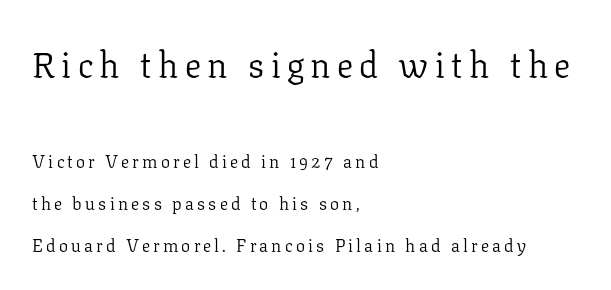
Italic? Not at all — the glyphs are vertical. The type family on display is of the serif kind. The text block is weighted toward the left margin, trailing off unevenly rightward. These lines are rendered in a variable-pitch font. Underline: absent.
